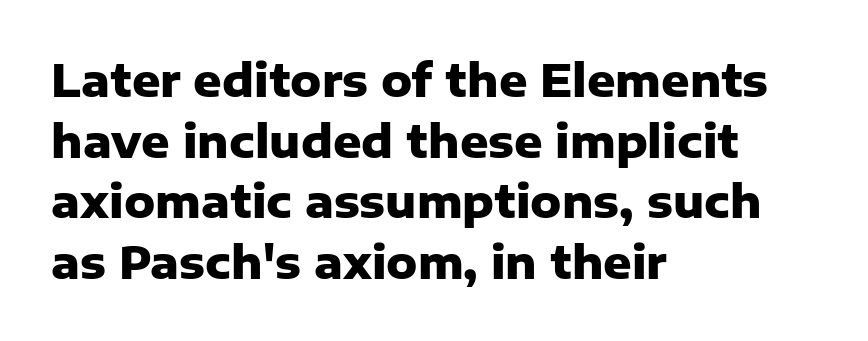
Q: Is the text bold? A: Yes.
Q: Is the text italic (slanted)? A: No, it is upright.
Q: Is the typeface a serif or a sans-serif typeface? A: Sans-serif.
Q: Is the text underlined? A: No.
Q: How is the paragraph aligned? A: Left-aligned.
Q: Is the spacing between letters normal or unusually wide? A: Normal.
Q: Is the spacing between lines tight, normal or loose? A: Normal.
Q: Width (condensed, normal, or wide)? A: Normal.
Q: Stroke contrast? A: Low.
Q: x-height? A: Medium.
Q: Monospaced? A: No.
